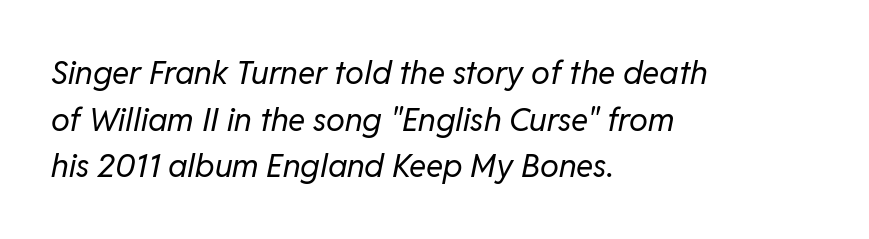
Slant detected: the letters are inclined. Reading down the block, your eye returns to a fixed left position each line. This block has exactly the height ordinary leading produces. A clean baseline with only descenders dipping below it.
